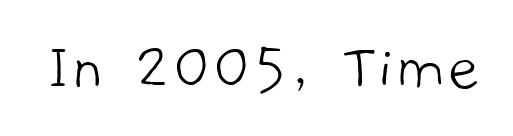
The image shows 71 px light sans-serif type; set normal letter spacing, not underlined; low stroke contrast and a medium x-height.
